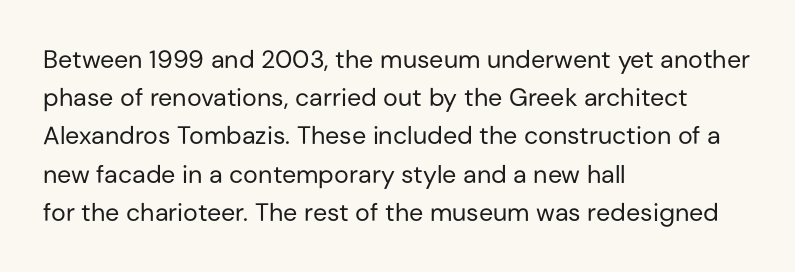
The glyphs are unaccompanied by any horizontal stroke below them. Posture: vertical. These lines keep a tight, regular rhythm from letter to letter. Interline gaps are of average width in this sample. The paragraph shown leans on its left margin.
